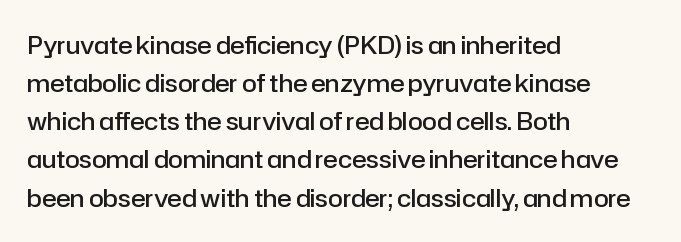
{"italic": "no", "bold": "semi", "underline": "no", "align": "left", "line_spacing": "normal", "line_spacing_ratio": 1.59, "letter_spacing": "normal", "letter_spacing_em": 0.0, "glyph_px": 24}
